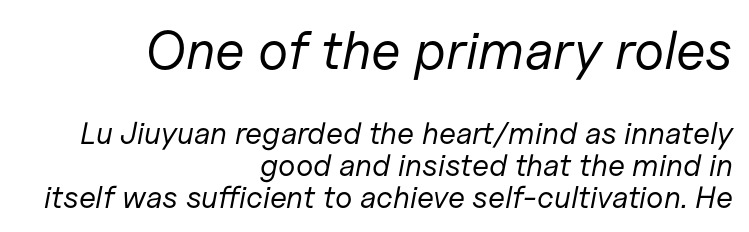
Q: Is the text bold? A: No.
Q: Is the text italic (slanted)? A: Yes, it leans right by about 11 degrees.
Q: Is the text underlined? A: No.
Q: How is the paragraph aligned? A: Right-aligned.
Q: Is the spacing between letters normal or unusually wide? A: Normal.
Q: Is the spacing between lines tight, normal or loose? A: Tight.
Q: Which block of text is set in a larger size, the first (top) or the second (bottom)? A: The first (top) one.
Q: Width (condensed, normal, or wide)? A: Normal.
Q: Stroke contrast? A: Low.
Q: x-height? A: Medium.
Q: Monospaced? A: No.
